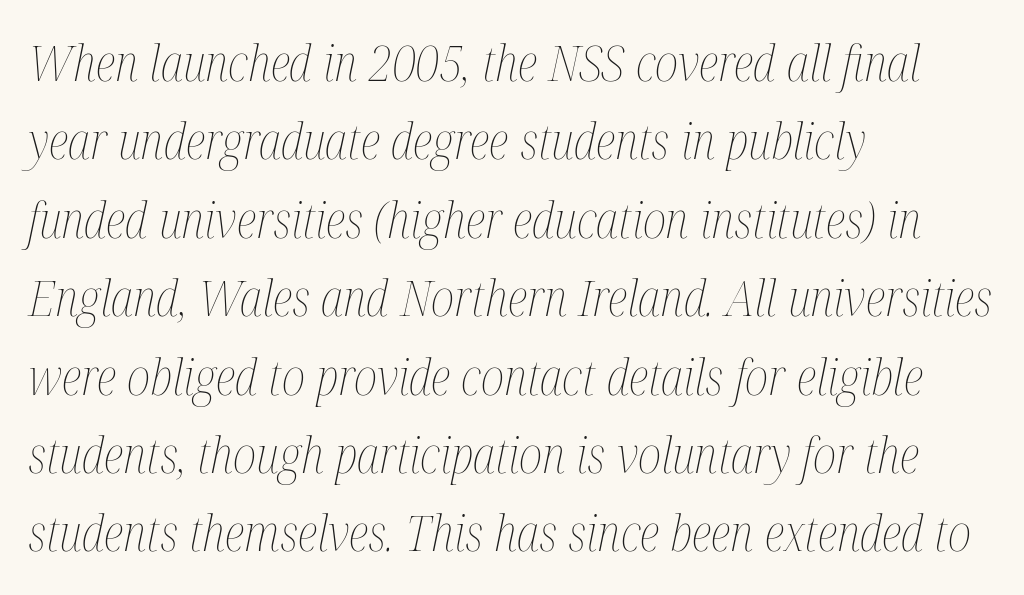
The image shows 49 px thin, condensed type, italic (leaning right); set left-aligned, normal line spacing (1.6x), normal letter spacing, not underlined; medium stroke contrast and a medium x-height.
